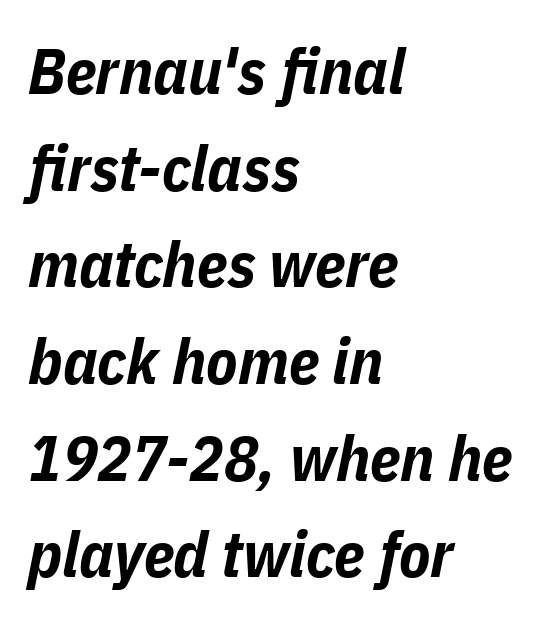
The ragged edge is on the right, which tells us the setting is flush left. What weight is shown? A full bold with thick strokes. Bare-footed words on every line. The letters advance in unequal steps, a hallmark of proportional type. This rendering leaves character spacing at its baseline value.
